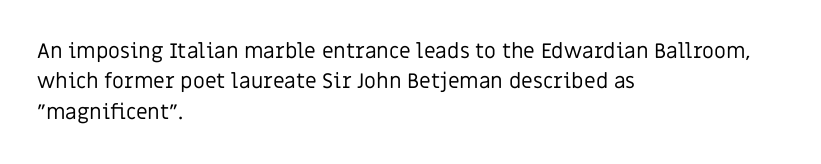
Q: Is the text bold? A: No.
Q: Is the text italic (slanted)? A: No, it is upright.
Q: Is the text underlined? A: No.
Q: How is the paragraph aligned? A: Left-aligned.
Q: Is the spacing between letters normal or unusually wide? A: Normal.
Q: Is the spacing between lines tight, normal or loose? A: Normal.
